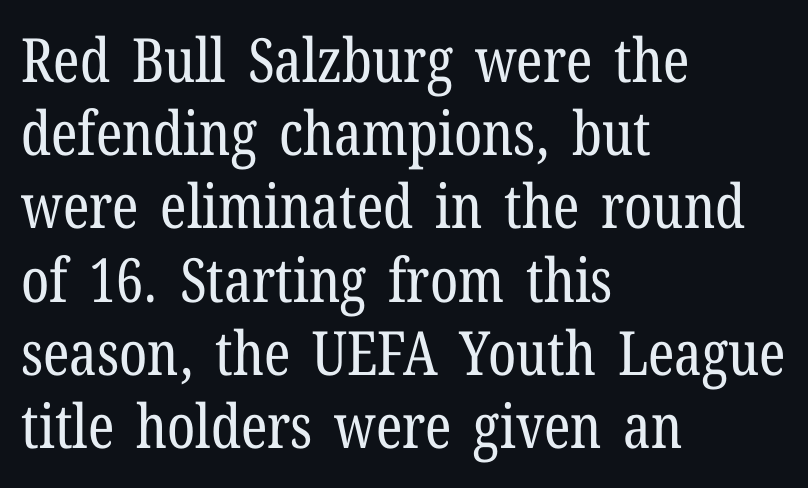
Q: Is the text bold? A: No.
Q: Is the text italic (slanted)? A: No, it is upright.
Q: Is the typeface a serif or a sans-serif typeface? A: Serif.
Q: Is the text underlined? A: No.
Q: How is the paragraph aligned? A: Left-aligned.
Q: Is the spacing between letters normal or unusually wide? A: Normal.
Q: Width (condensed, normal, or wide)? A: Condensed.
Q: Stroke contrast? A: Low.
Q: x-height? A: Medium.
Q: Monospaced? A: No.
